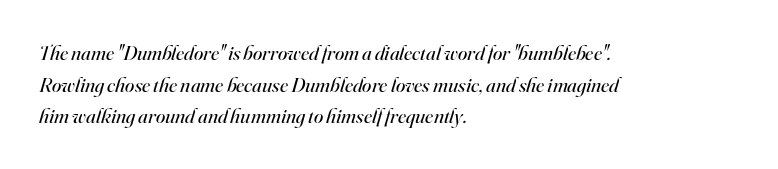
The image shows 21 px text type, italic (leaning right); set left-aligned, normal line spacing (1.51x), normal letter spacing, not underlined.
